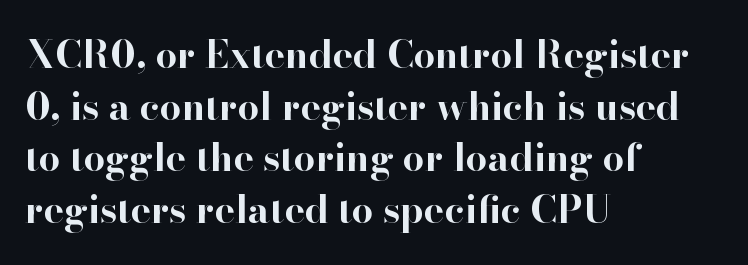
{"serif": "yes", "italic": "no", "bold": "yes", "weight": "bold", "width": "normal", "stroke_contrast": "high", "x_height": "small", "monospaced": "no", "underline": "no", "align": "left", "line_spacing": "normal", "line_spacing_ratio": 1.36, "letter_spacing": "normal", "letter_spacing_em": 0.0, "glyph_px": 38}
